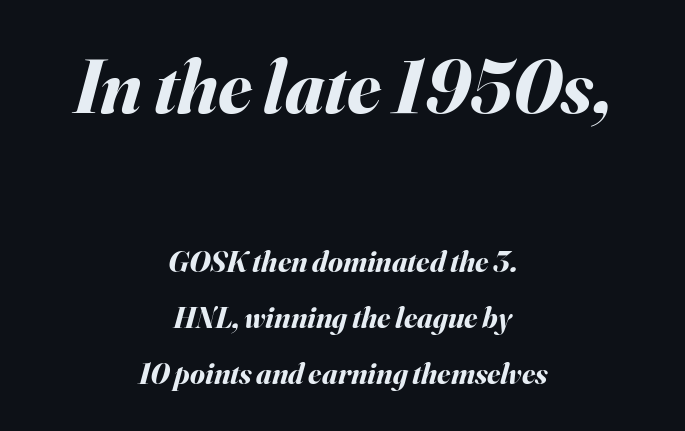
{"italic": "yes", "lean": "right", "slant_degrees": 16, "bold": "yes", "weight": "bold", "width": "normal", "stroke_contrast": "medium", "x_height": "small", "monospaced": "no", "underline": "no", "align": "center", "line_spacing_ratio": 1.88, "letter_spacing": "normal", "letter_spacing_em": 0.0, "larger_block": "first", "size_ratio": 2.53, "glyph_px": 76}
